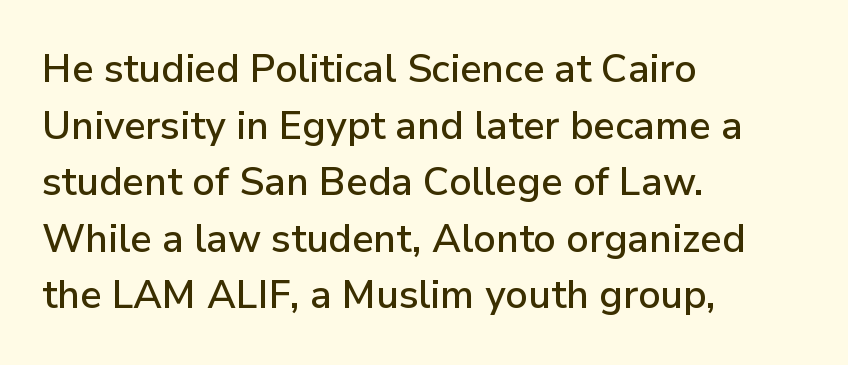
The image shows 39 px sans-serif type, upright; set left-aligned, normal line spacing (1.45x), normal letter spacing, not underlined; low stroke contrast and a medium x-height.
